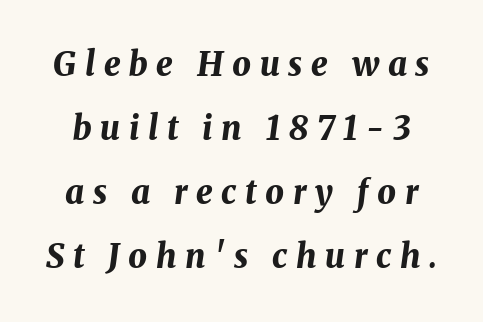
Q: Is the text bold? A: Yes.
Q: Is the text italic (slanted)? A: Yes, it leans right by about 8 degrees.
Q: Is the text underlined? A: No.
Q: Is the spacing between letters normal or unusually wide? A: Unusually wide.
Q: Is the spacing between lines tight, normal or loose? A: Loose.
Q: Width (condensed, normal, or wide)? A: Normal.
Q: Stroke contrast? A: Medium.
Q: x-height? A: Medium.
Q: Monospaced? A: No.
